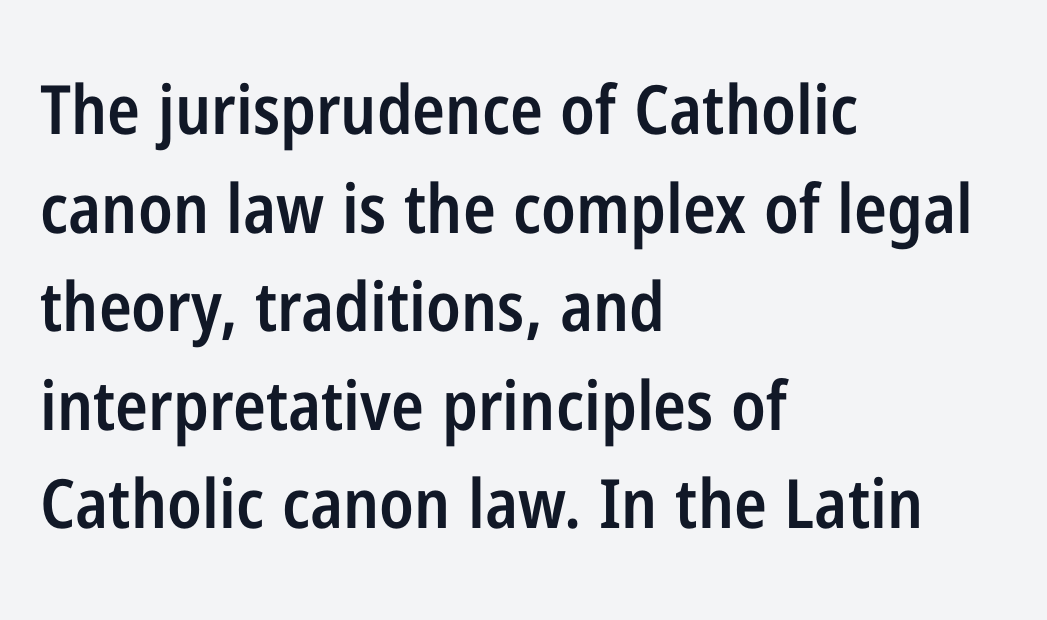
{"serif": "no", "italic": "no", "bold": "semi", "weight": "semibold", "width": "condensed", "stroke_contrast": "low", "x_height": "medium", "monospaced": "no", "underline": "no", "align": "left", "line_spacing": "normal", "line_spacing_ratio": 1.45, "letter_spacing": "normal", "letter_spacing_em": 0.0, "glyph_px": 68}
